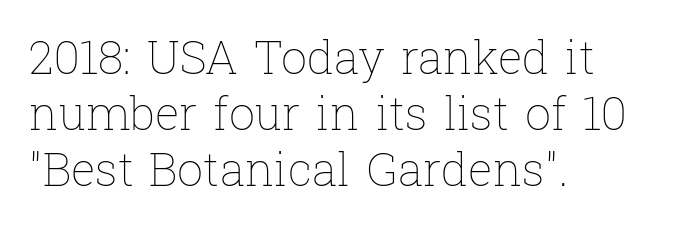
The image shows 46 px thin type, upright; set left-aligned, line spacing 1.22x, normal letter spacing, not underlined; low stroke contrast and a medium x-height.
